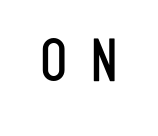
{"serif": "no", "italic": "no", "width": "condensed", "stroke_contrast": "low", "x_height": "large", "monospaced": "no", "underline": "no", "letter_spacing": "wide", "letter_spacing_em": 0.42, "glyph_px": 56}
